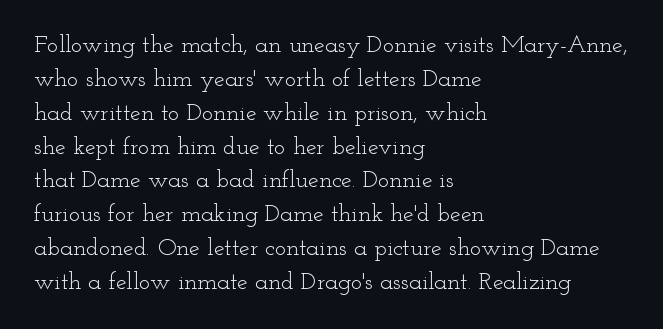
The image shows 24 px text type, upright; set left-aligned, normal line spacing (1.41x), normal letter spacing, not underlined.
